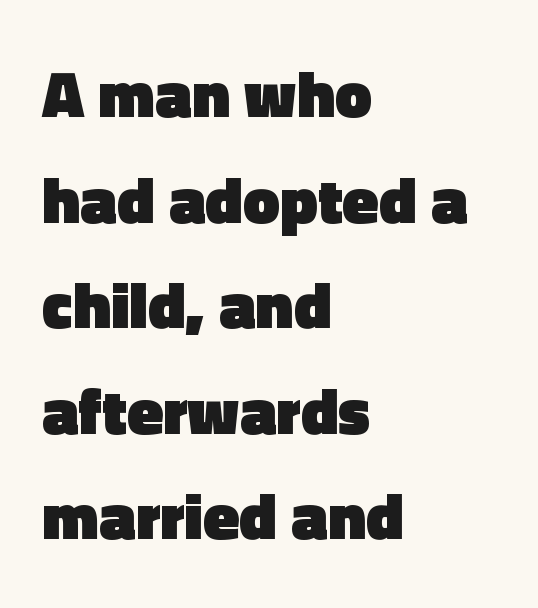
The image shows 66 px heavy sans-serif type, upright; set left-aligned, normal line spacing (1.6x), normal letter spacing, not underlined; a medium x-height.
